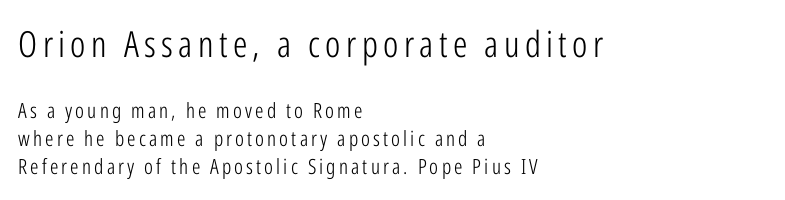
{"serif": "no", "italic": "no", "bold": "no", "weight": "light", "width": "condensed", "stroke_contrast": "low", "x_height": "medium", "monospaced": "no", "underline": "no", "align": "left", "line_spacing": "normal", "line_spacing_ratio": 1.34, "larger_block": "first", "size_ratio": 1.71, "glyph_px": 36}
